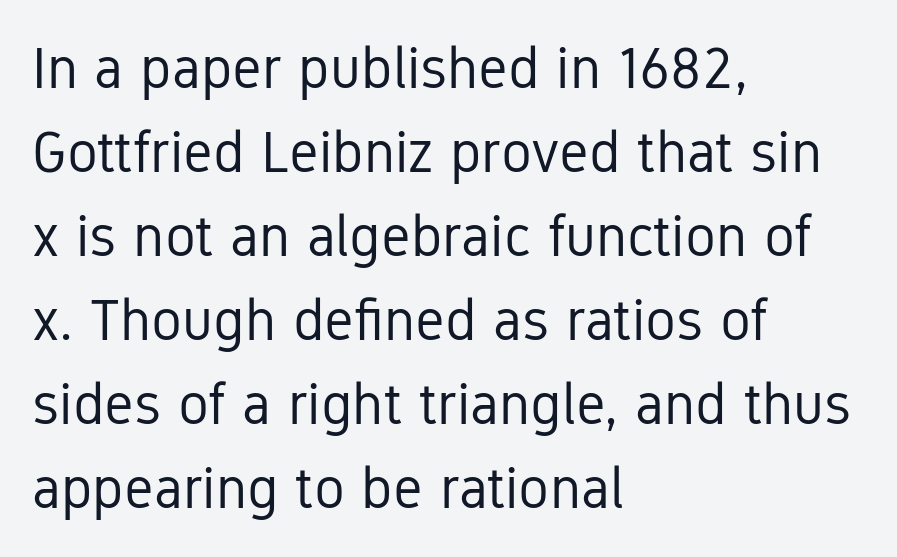
The image shows 58 px regular-weight, condensed sans-serif type, upright; set left-aligned, normal line spacing (1.45x), normal letter spacing, not underlined; low stroke contrast and a medium x-height.
